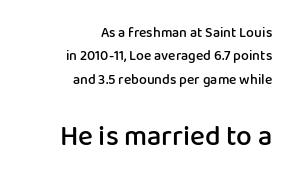
The image shows 28 px semibold sans-serif type, upright; set right-aligned, normal line spacing (1.67x), normal letter spacing, not underlined; the second (bottom) block is 2.0x larger; low stroke contrast and a medium x-height.
